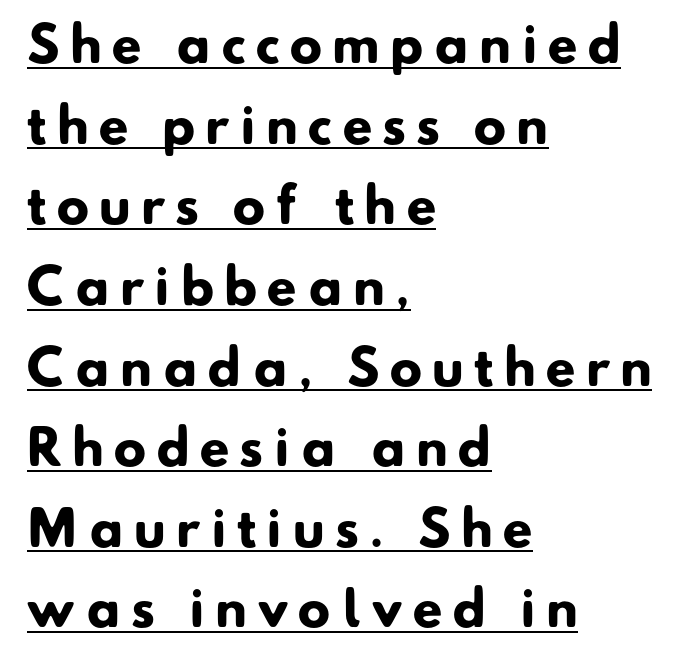
{"serif": "no", "bold": "yes", "weight": "heavy", "width": "normal", "stroke_contrast": "low", "x_height": "small", "monospaced": "no", "underline": "yes", "align": "left", "line_spacing": "normal", "line_spacing_ratio": 1.68, "letter_spacing": "wide", "letter_spacing_em": 0.22, "glyph_px": 48}
